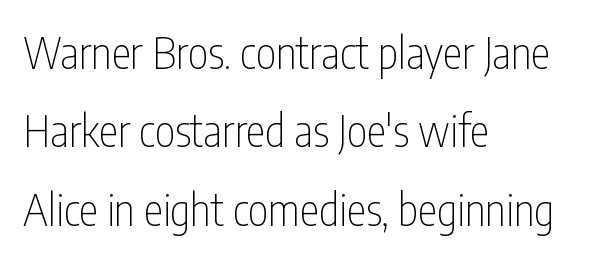
The horizontal fit of the characters is conventional and even. Plain, unruled lines of type. This sample is left-justified, so line endings fall wherever the words run out. Is this a fixed-width face? No — the glyphs have proportional, varying widths. Serif or sans? Sans — the stroke terminals are bare.
